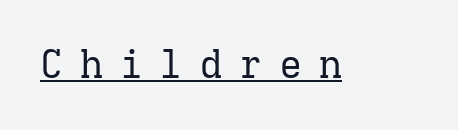
The image shows 39 px regular-weight serif type, upright, monospaced; set unusually wide letter spacing (+0.42 em), underlined; low stroke contrast and a medium x-height.
